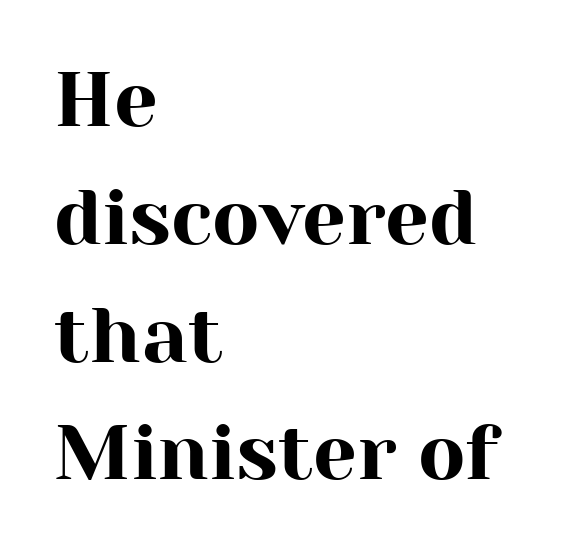
Q: Is the text italic (slanted)? A: No, it is upright.
Q: Is the typeface a serif or a sans-serif typeface? A: Serif.
Q: Is the text underlined? A: No.
Q: How is the paragraph aligned? A: Left-aligned.
Q: Is the spacing between letters normal or unusually wide? A: Normal.
Q: Is the spacing between lines tight, normal or loose? A: Normal.
Q: Width (condensed, normal, or wide)? A: Normal.
Q: Stroke contrast? A: High.
Q: x-height? A: Medium.
Q: Monospaced? A: No.
